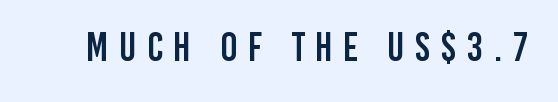
Varying glyph widths throughout — classic text-font behaviour. Words float on clear page, feet unadorned. The rendering inserts visible extra space after every character. Look at the bottom of the vertical strokes: they stop flat, with no serifs. The type sits square on the baseline with zero lean.
